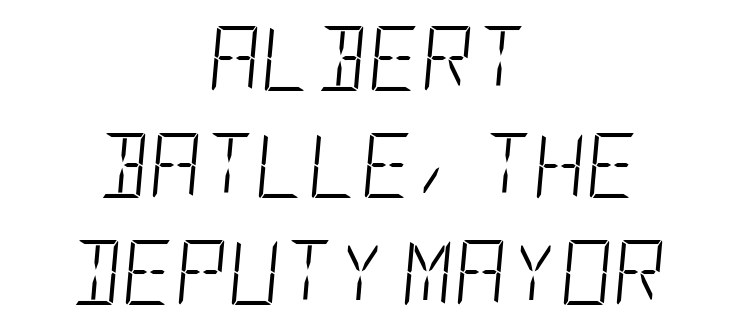
Q: Is the text bold? A: No.
Q: Is the text italic (slanted)? A: Yes, it leans right by about 5 degrees.
Q: Is the text underlined? A: No.
Q: How is the paragraph aligned? A: Centered.
Q: Is the spacing between letters normal or unusually wide? A: Normal.
Q: Is the spacing between lines tight, normal or loose? A: Normal.
Q: Width (condensed, normal, or wide)? A: Condensed.
Q: Stroke contrast? A: Low.
Q: x-height? A: Large.
